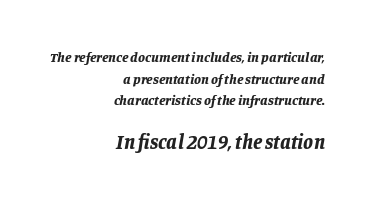
The lines are quadded right. These lines sit exactly where default settings would place them. Decoration check: the copy has no underline. Does extra space separate the letters? No, they use regular spacing.
